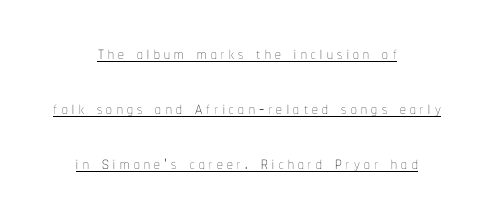
{"italic": "no", "bold": "no", "underline": "yes", "align": "center", "line_spacing": "loose", "line_spacing_ratio": 2.39, "glyph_px": 23}
